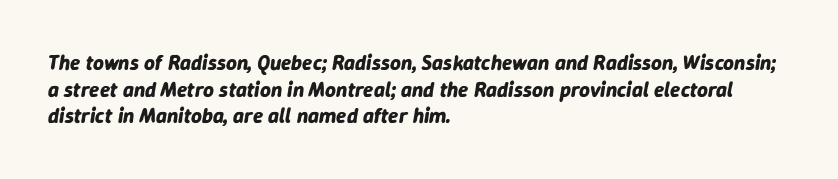
Q: Is the text bold? A: Yes.
Q: Is the text italic (slanted)? A: Yes, it leans right by about 9 degrees.
Q: Is the text underlined? A: No.
Q: How is the paragraph aligned? A: Left-aligned.
Q: Is the spacing between letters normal or unusually wide? A: Normal.
Q: Is the spacing between lines tight, normal or loose? A: Normal.
